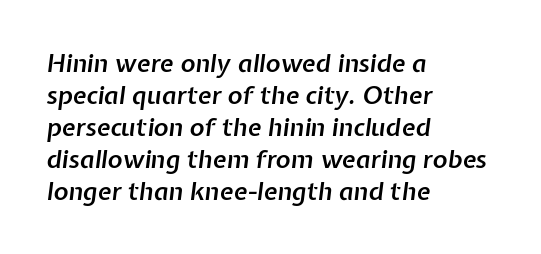
Q: Is the text bold? A: Semi-bold.
Q: Is the text italic (slanted)? A: Yes, it leans right by about 7 degrees.
Q: Is the text underlined? A: No.
Q: How is the paragraph aligned? A: Left-aligned.
Q: Is the spacing between letters normal or unusually wide? A: Normal.
Q: Is the spacing between lines tight, normal or loose? A: Normal.
